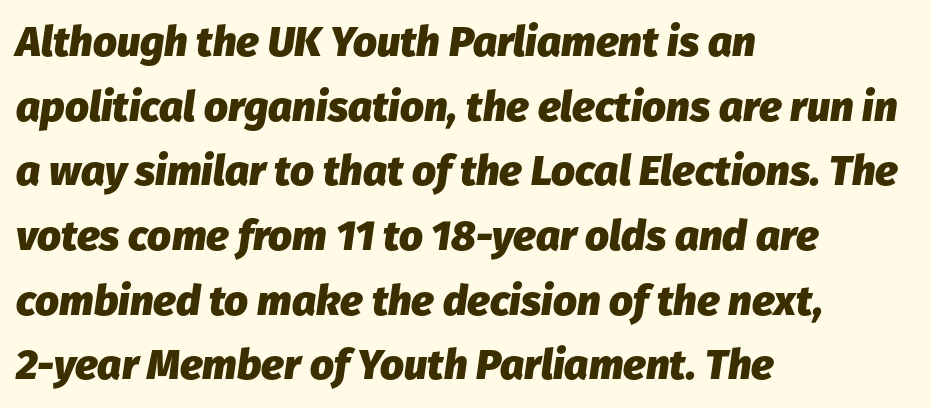
The image shows 42 px heavy type, italic (leaning right); set left-aligned, normal line spacing (1.54x), normal letter spacing, not underlined; low stroke contrast and a medium x-height.
